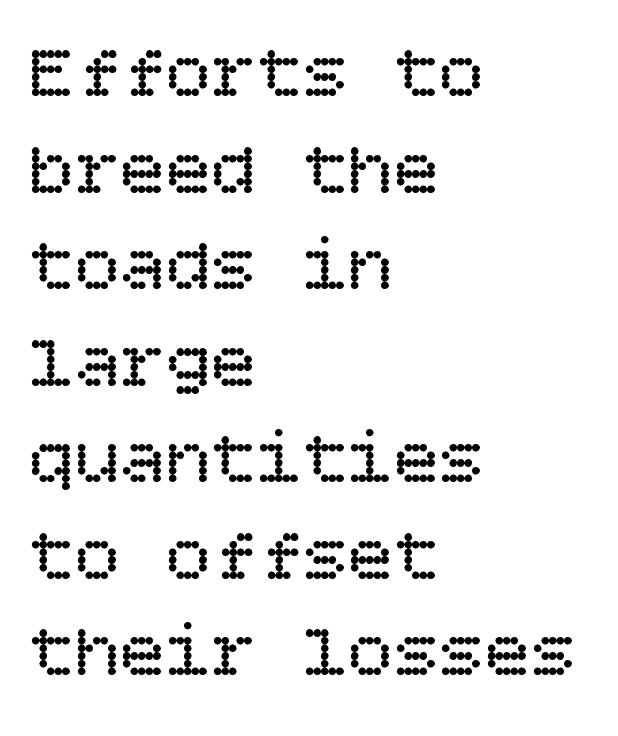
{"italic": "no", "bold": "no", "weight": "regular", "width": "normal", "stroke_contrast": "low", "x_height": "large", "underline": "no", "align": "left", "line_spacing": "normal", "line_spacing_ratio": 1.27, "letter_spacing": "normal", "letter_spacing_em": 0.0, "glyph_px": 76}
